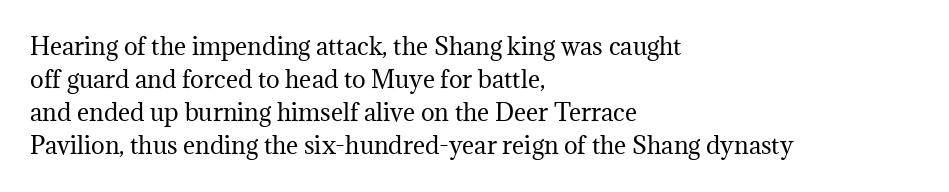
The image shows 23 px text type, upright; set left-aligned, normal line spacing (1.44x), normal letter spacing, not underlined.
